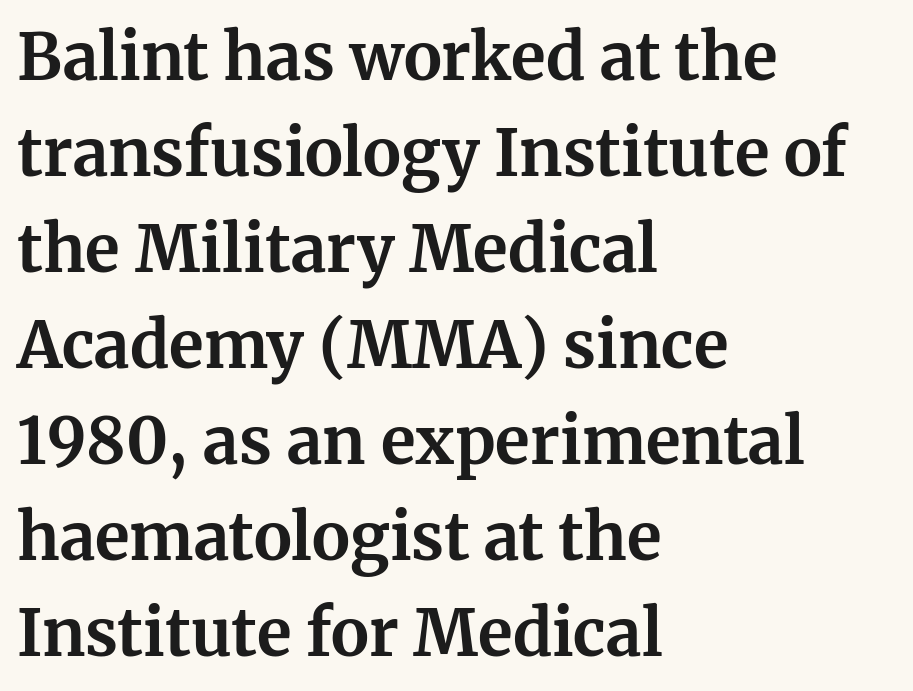
{"serif": "yes", "italic": "no", "bold": "yes", "weight": "bold", "width": "normal", "stroke_contrast": "medium", "x_height": "medium", "monospaced": "no", "underline": "no", "align": "left", "line_spacing": "normal", "line_spacing_ratio": 1.5, "letter_spacing": "normal", "letter_spacing_em": 0.0, "glyph_px": 64}
